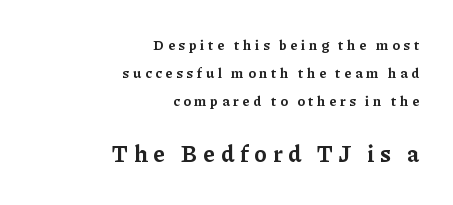
Unmarked baselines from the first word to the last. Each word looks stretched out because of the extra space between its letters. The glyphs have the mass of a bold cut. Upright lettering throughout.
